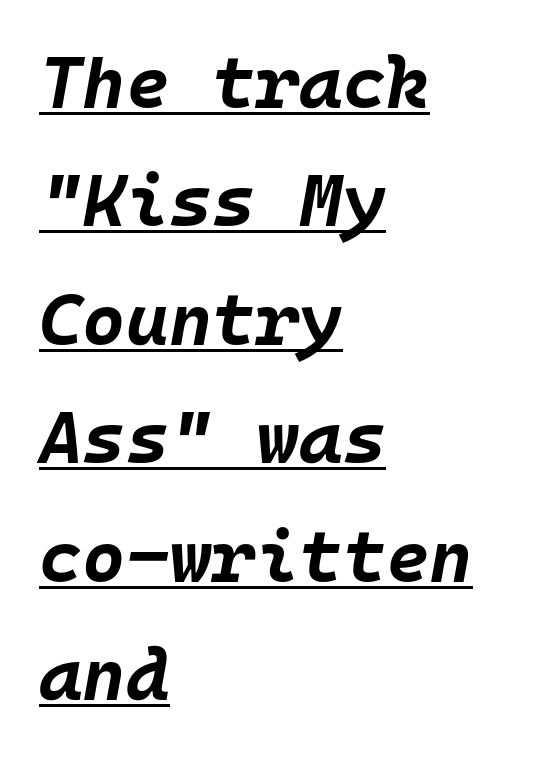
{"italic": "yes", "lean": "right", "slant_degrees": 10, "bold": "yes", "weight": "bold", "width": "normal", "stroke_contrast": "low", "x_height": "large", "monospaced": "yes", "underline": "yes", "align": "left", "line_spacing": "normal", "line_spacing_ratio": 1.6, "letter_spacing": "normal", "letter_spacing_em": 0.0, "glyph_px": 74}
